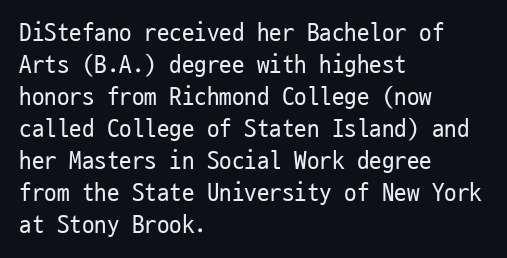
{"italic": "no", "bold": "no", "underline": "no", "align": "left", "line_spacing": "normal", "line_spacing_ratio": 1.28, "letter_spacing": "normal", "letter_spacing_em": 0.0, "glyph_px": 25}
